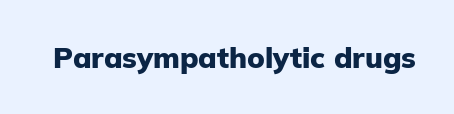
{"serif": "no", "italic": "no", "bold": "yes", "weight": "heavy", "width": "normal", "stroke_contrast": "low", "x_height": "medium", "monospaced": "no", "underline": "no", "letter_spacing": "normal", "letter_spacing_em": 0.0, "glyph_px": 29}
